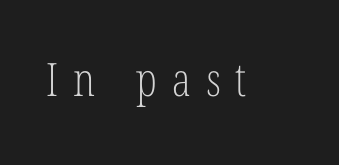
Q: Is the text bold? A: No.
Q: Is the text italic (slanted)? A: No, it is upright.
Q: Is the typeface a serif or a sans-serif typeface? A: Serif.
Q: Is the text underlined? A: No.
Q: Is the spacing between letters normal or unusually wide? A: Unusually wide.
Q: Width (condensed, normal, or wide)? A: Condensed.
Q: Stroke contrast? A: Low.
Q: x-height? A: Medium.
Q: Monospaced? A: No.
